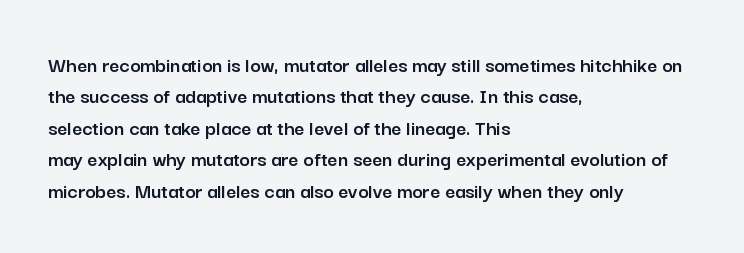
Quick note: underline off. Interline gaps are of average width in this sample. Notice how the stems are strictly vertical — no italics here. How are the letters spaced? Ordinarily, with no added tracking. The lines are quadded left.
